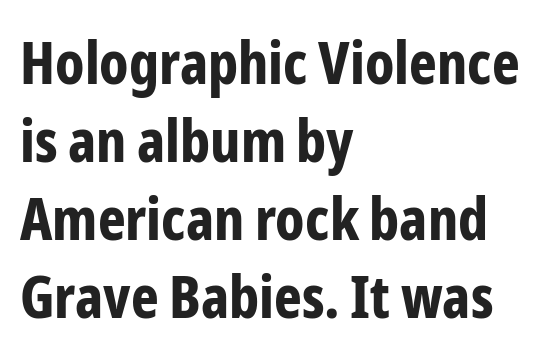
Each letter keeps its own natural width here, so spacing adapts to shape. Nothing sits at the stroke ends, so this counts as sans-serif. Its strokes are broad and dark, the hallmark of bold type. Does extra space separate the letters? No, they use regular spacing.
